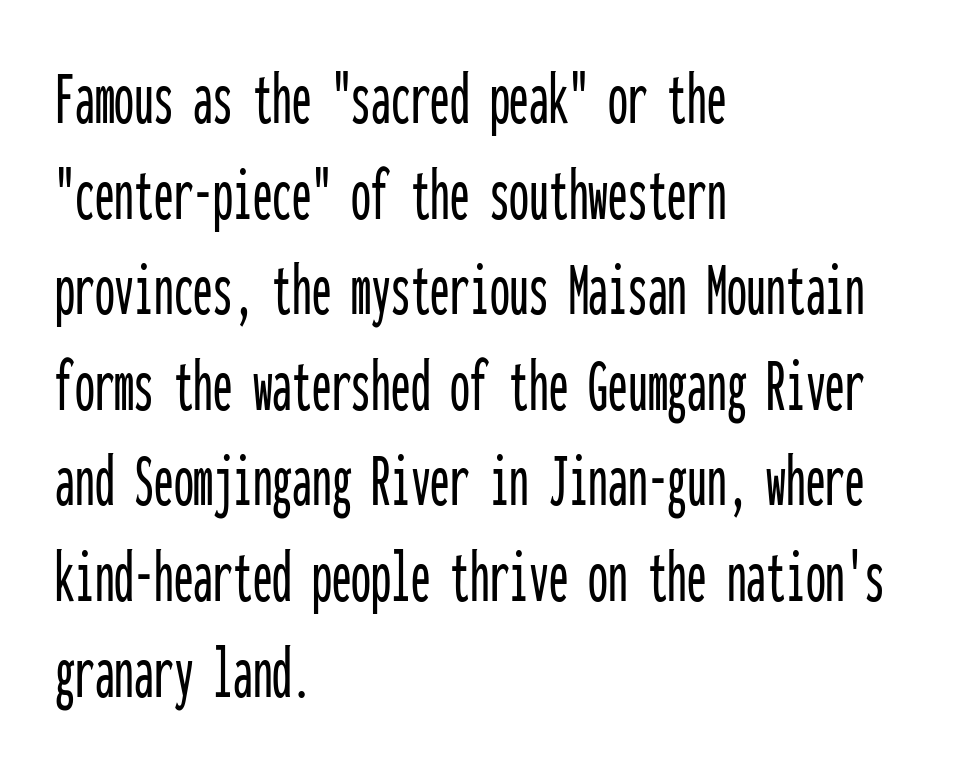
The image shows 79 px condensed sans-serif type, upright, monospaced; set left-aligned, line spacing 1.21x, normal letter spacing, not underlined; low stroke contrast and a medium x-height.
